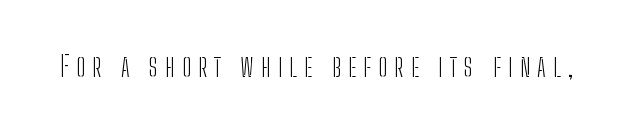
{"serif": "no", "italic": "no", "bold": "no", "weight": "light", "width": "condensed", "stroke_contrast": "low", "x_height": "medium", "monospaced": "no", "underline": "no", "letter_spacing": "wide", "letter_spacing_em": 0.25, "glyph_px": 28}
